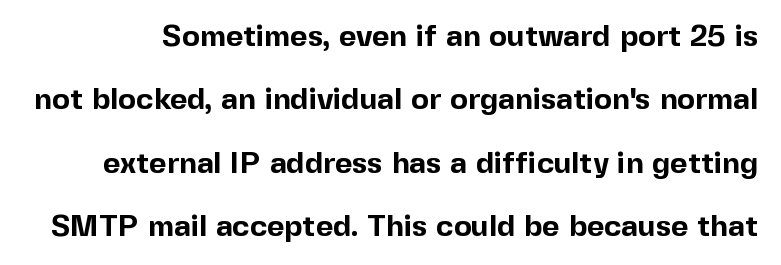
Compared with typical body copy, the letter spacing here is the same. The space directly below the letters is spotless. Spacing verdict: proportional, widths tailored to each character. Heft: maximum for text — a bold.
